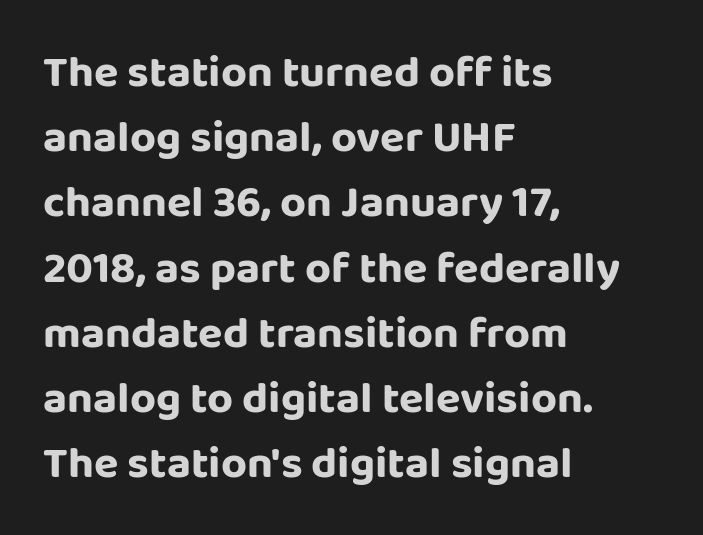
Q: Is the text italic (slanted)? A: No, it is upright.
Q: Is the typeface a serif or a sans-serif typeface? A: Sans-serif.
Q: Is the text underlined? A: No.
Q: How is the paragraph aligned? A: Left-aligned.
Q: Is the spacing between letters normal or unusually wide? A: Normal.
Q: Is the spacing between lines tight, normal or loose? A: Normal.
Q: Width (condensed, normal, or wide)? A: Normal.
Q: Stroke contrast? A: Low.
Q: x-height? A: Large.
Q: Monospaced? A: No.
